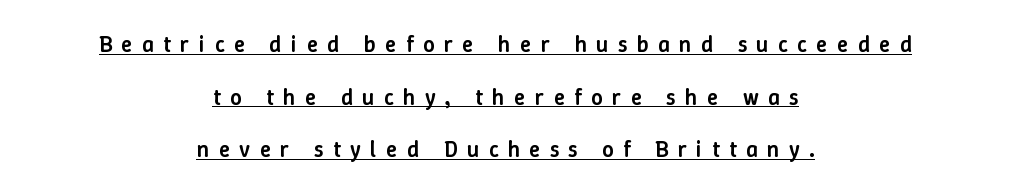
One glance says open: line gaps are wider than usual. Layout note: lines centered. The sample has been set in demibold, a notch under bold. Like a heading marked for emphasis, these lines bear an underscore.
